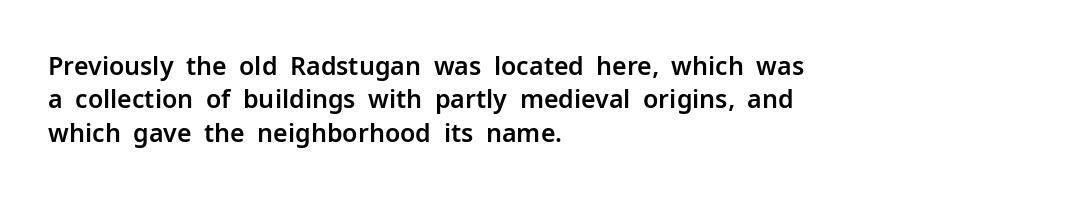
Q: Is the text italic (slanted)? A: No, it is upright.
Q: Is the text underlined? A: No.
Q: How is the paragraph aligned? A: Left-aligned.
Q: Is the spacing between letters normal or unusually wide? A: Normal.
Q: Is the spacing between lines tight, normal or loose? A: Normal.
